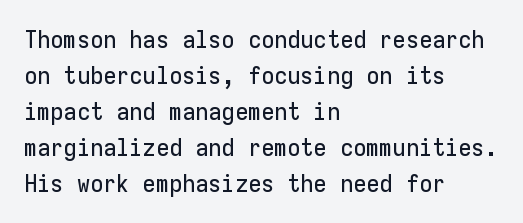
You can tell it's not italic because the verticals are truly vertical. Whoever set this chose a conventional vertical rhythm. The line texture is even and compact thanks to regular tracking. Each row of text sits above clean, open space.
